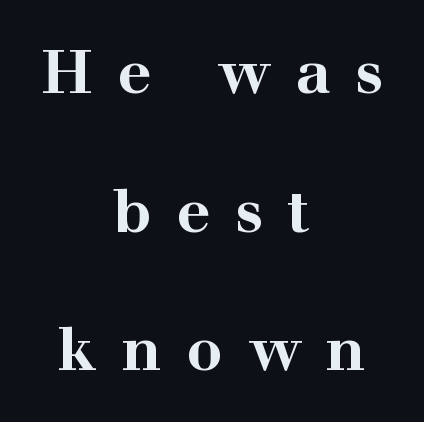
Descenders are the only things crossing below the line. This sample has the flowing, uneven cadence of proportional lettering. Both edges are ragged and mirror each other, which tells us the setting is centered. You could only call the tracking loose — the letters float apart.
